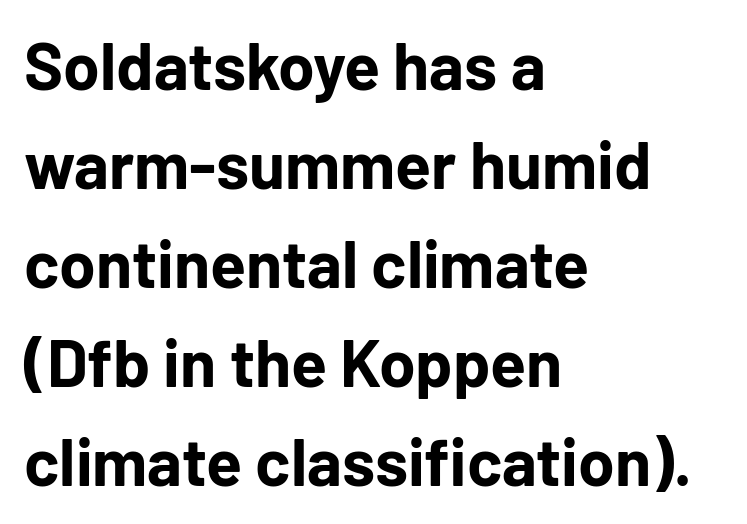
{"serif": "no", "italic": "no", "bold": "yes", "weight": "bold", "width": "normal", "stroke_contrast": "low", "x_height": "medium", "monospaced": "no", "underline": "no", "align": "left", "line_spacing": "normal", "line_spacing_ratio": 1.5, "letter_spacing": "normal", "letter_spacing_em": 0.0, "glyph_px": 66}
